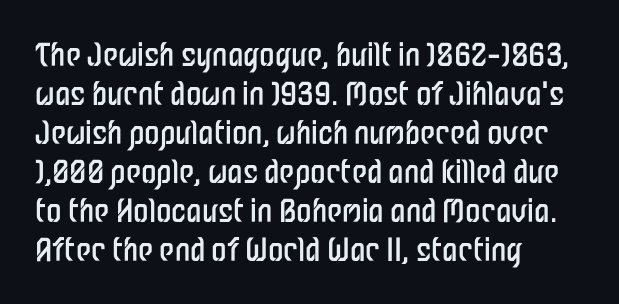
{"serif": "no", "italic": "no", "bold": "no", "weight": "regular", "width": "condensed", "stroke_contrast": "low", "x_height": "medium", "monospaced": "no", "underline": "no", "align": "left", "line_spacing": "normal", "line_spacing_ratio": 1.26, "letter_spacing": "normal", "letter_spacing_em": 0.0, "glyph_px": 31}
